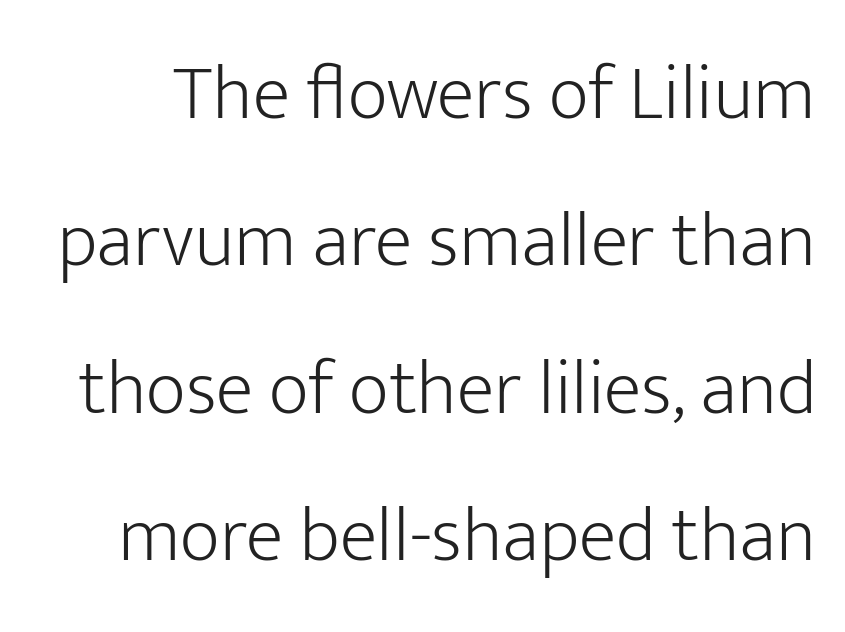
{"serif": "no", "italic": "no", "bold": "no", "weight": "light", "width": "normal", "stroke_contrast": "low", "x_height": "medium", "monospaced": "no", "underline": "no", "line_spacing_ratio": 1.89, "letter_spacing": "normal", "letter_spacing_em": 0.0, "glyph_px": 78}
